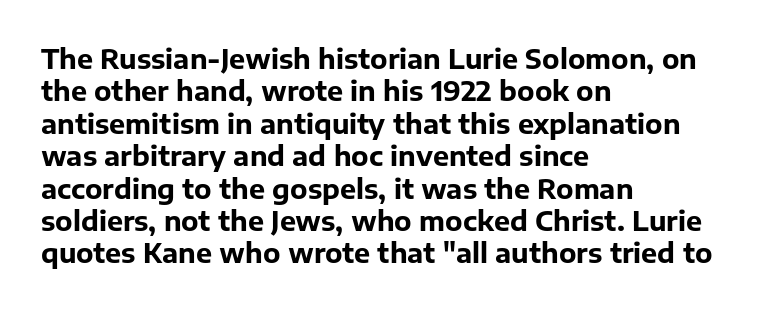
Q: Is the text bold? A: Yes.
Q: Is the text italic (slanted)? A: No, it is upright.
Q: Is the text underlined? A: No.
Q: How is the paragraph aligned? A: Left-aligned.
Q: Is the spacing between letters normal or unusually wide? A: Normal.
